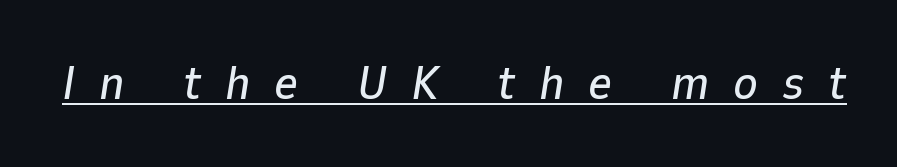
The image shows 47 px text type, italic (leaning right); set unusually wide letter spacing (+0.5 em), underlined; low stroke contrast and a medium x-height.
